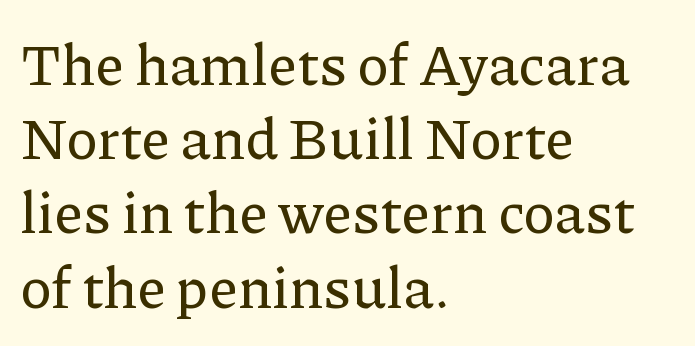
Stroke terminals: seriffed. The typesetter chose a ragged-right arrangement here. Type without underlining. Notice how the stems are strictly vertical — no italics here. Each letter keeps its own natural width here, so spacing adapts to shape. This sample uses plain, unmodified letter spacing.
